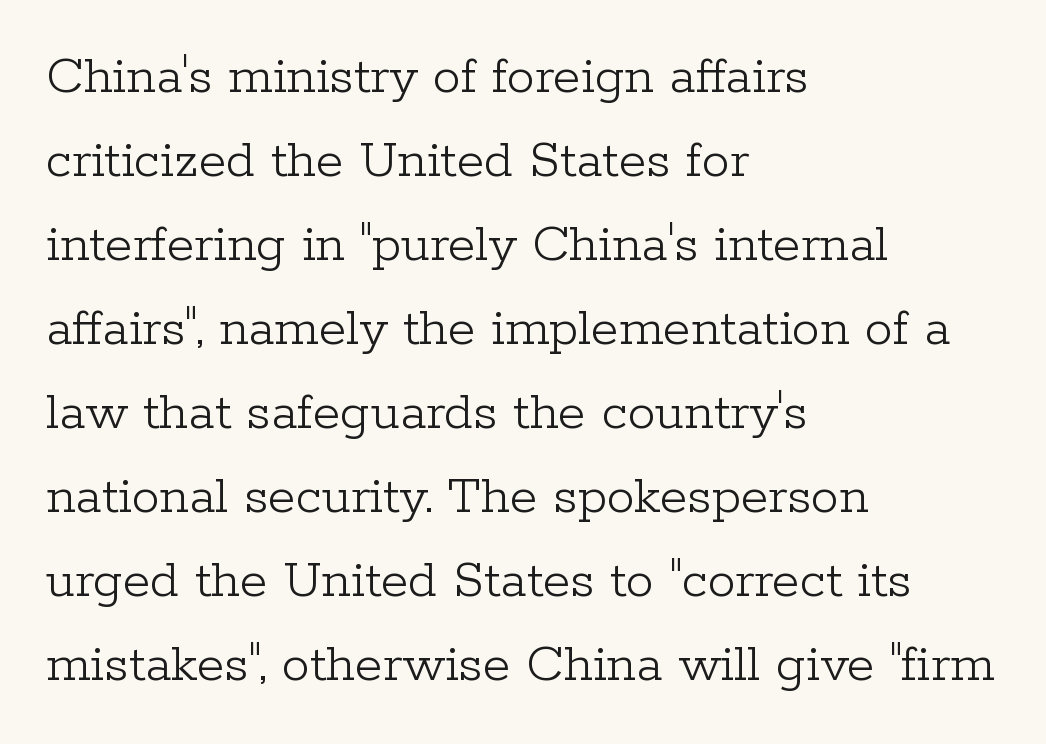
Q: Is the text bold? A: No.
Q: Is the text italic (slanted)? A: No, it is upright.
Q: Is the typeface a serif or a sans-serif typeface? A: Serif.
Q: Is the text underlined? A: No.
Q: How is the paragraph aligned? A: Left-aligned.
Q: Is the spacing between letters normal or unusually wide? A: Normal.
Q: Is the spacing between lines tight, normal or loose? A: Normal.
Q: Width (condensed, normal, or wide)? A: Normal.
Q: Stroke contrast? A: Low.
Q: x-height? A: Medium.
Q: Monospaced? A: No.
